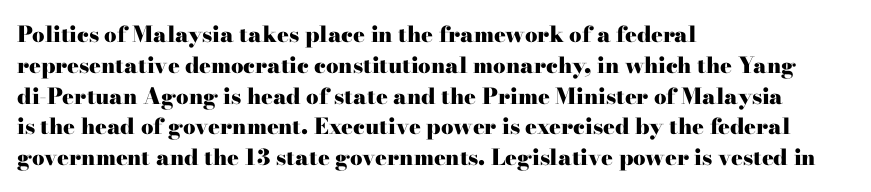
Q: Is the text bold? A: Yes.
Q: Is the text italic (slanted)? A: No, it is upright.
Q: Is the text underlined? A: No.
Q: How is the paragraph aligned? A: Left-aligned.
Q: Is the spacing between letters normal or unusually wide? A: Normal.
Q: Is the spacing between lines tight, normal or loose? A: Normal.
